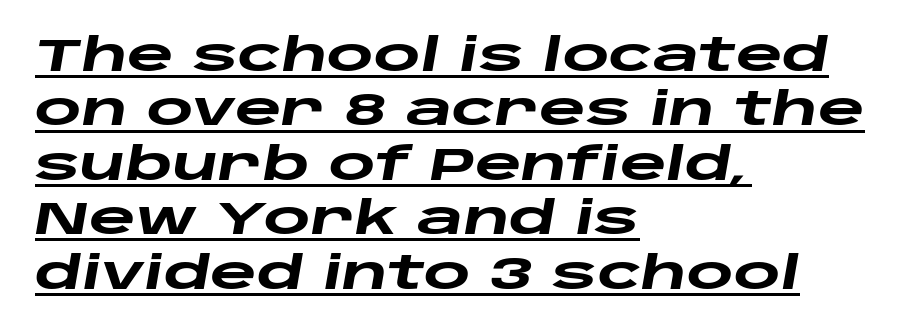
Q: Is the text bold? A: Yes.
Q: Is the text italic (slanted)? A: Yes, it leans right by about 10 degrees.
Q: Is the text underlined? A: Yes.
Q: How is the paragraph aligned? A: Left-aligned.
Q: Is the spacing between letters normal or unusually wide? A: Normal.
Q: Width (condensed, normal, or wide)? A: Wide.
Q: Stroke contrast? A: Low.
Q: x-height? A: Large.
Q: Monospaced? A: No.
